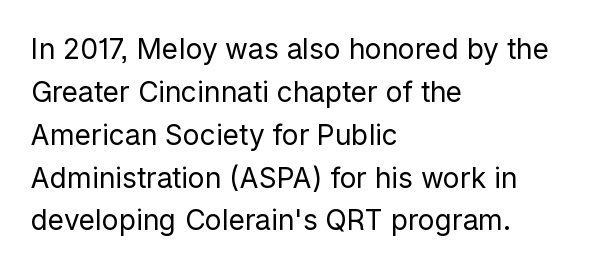
Is this a fixed-width face? No — the glyphs have proportional, varying widths. The specimen reads as upright at a glance. Notice how descenders clear the ascenders below comfortably — that's standard leading. The rendering anchors every line to the left-hand side. The letters look calm and open, with moderate or lighter stems. This rendering employs a face without finishing strokes, i.e., a sans-serif.
